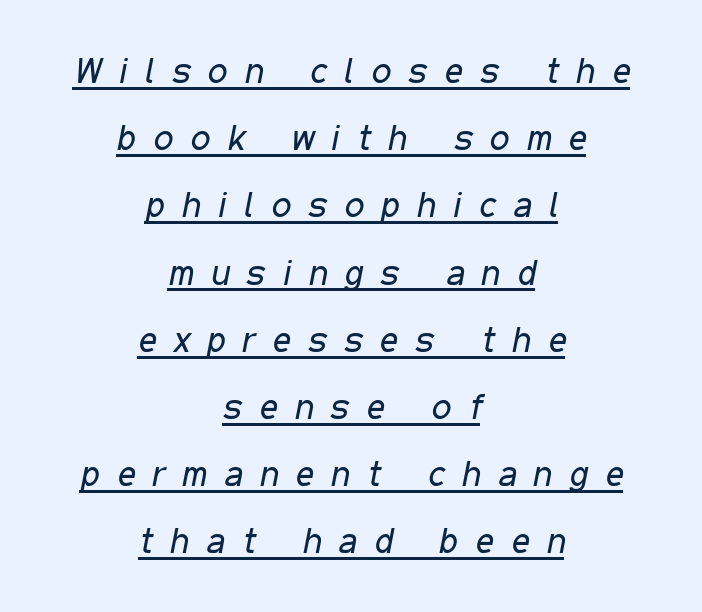
{"italic": "yes", "lean": "right", "slant_degrees": 11, "bold": "no", "weight": "regular", "width": "condensed", "stroke_contrast": "low", "x_height": "medium", "monospaced": "no", "underline": "yes", "align": "center", "line_spacing": "loose", "line_spacing_ratio": 1.92, "letter_spacing": "wide", "letter_spacing_em": 0.5, "glyph_px": 35}
